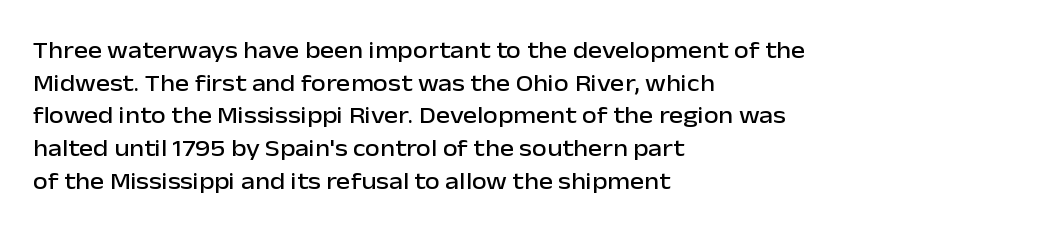
The image shows 24 px text type, upright; set left-aligned, normal line spacing (1.36x), normal letter spacing, not underlined.
